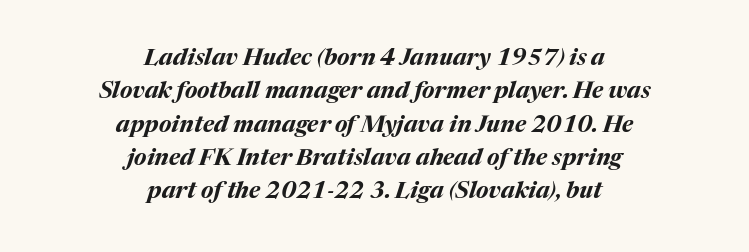
{"italic": "yes", "lean": "right", "slant_degrees": 17, "bold": "yes", "underline": "no", "align": "center", "line_spacing": "normal", "line_spacing_ratio": 1.45, "letter_spacing": "normal", "letter_spacing_em": 0.0, "glyph_px": 23}
